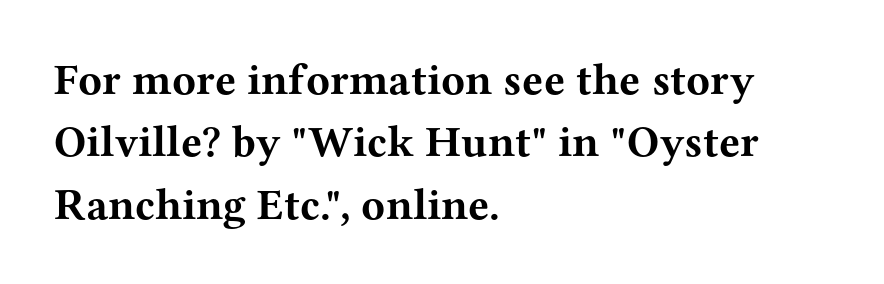
Do the characters align in a grid? No, the font is proportional. Thick stems and heavy bowls — unmistakably bold. The type is set solid horizontally, with unmodified tracking. Regular leading.
